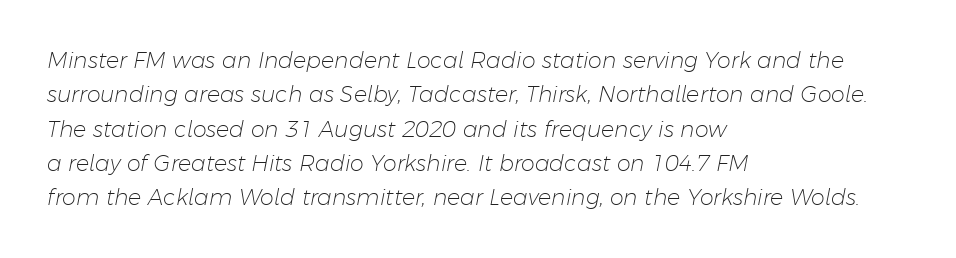
{"italic": "yes", "lean": "right", "slant_degrees": 11, "bold": "no", "underline": "no", "align": "left", "line_spacing": "normal", "line_spacing_ratio": 1.56, "letter_spacing": "normal", "letter_spacing_em": 0.0, "glyph_px": 22}
